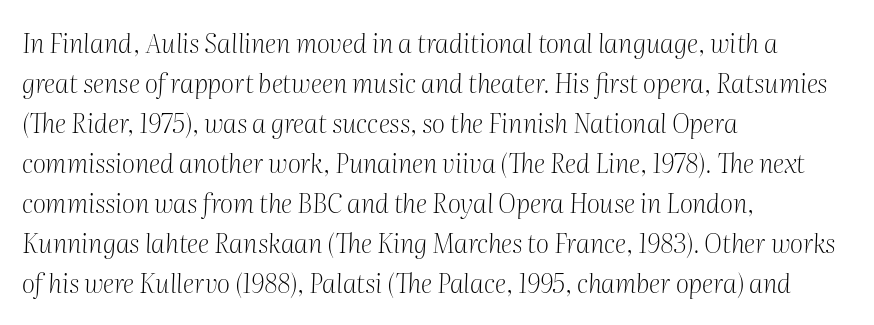
{"italic": "yes", "lean": "right", "slant_degrees": 2, "bold": "no", "underline": "no", "align": "left", "line_spacing": "normal", "line_spacing_ratio": 1.54, "letter_spacing": "normal", "letter_spacing_em": 0.0, "glyph_px": 26}
